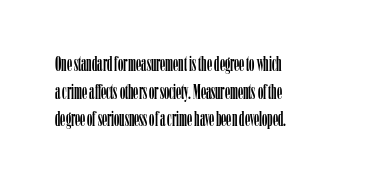
{"italic": "no", "underline": "no", "align": "left", "line_spacing": "normal", "line_spacing_ratio": 1.31, "letter_spacing": "normal", "letter_spacing_em": 0.0, "glyph_px": 21}
